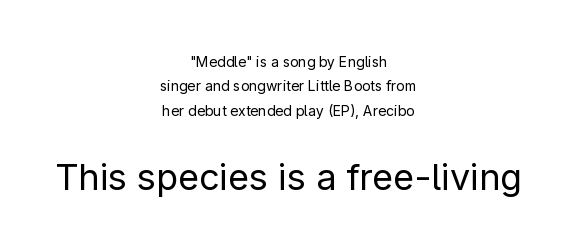
The image shows 36 px regular-weight sans-serif type, upright; set centered, line spacing 1.74x, normal letter spacing, not underlined; the second (bottom) block is 2.57x larger; low stroke contrast and a medium x-height.
